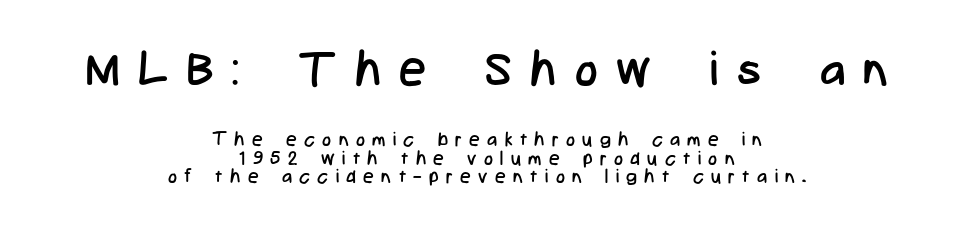
Anything drawn beneath the words? Only blank space. Classification — sans serif. Both edges are ragged and mirror each other, which tells us the setting is centered. Compared with typical body copy, the letter spacing here is much looser.
